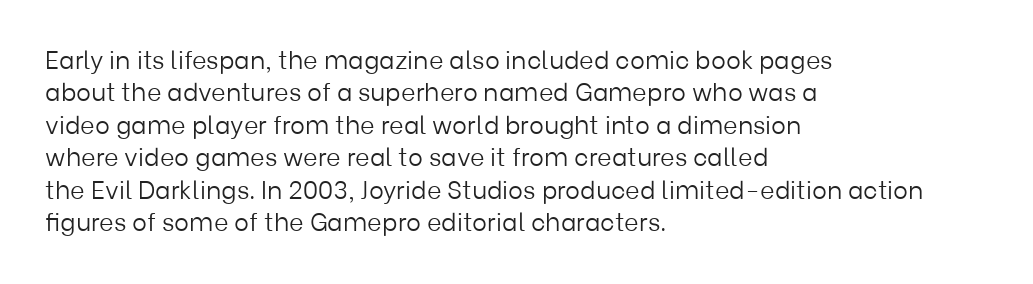
{"italic": "no", "bold": "no", "underline": "no", "align": "left", "line_spacing": "normal", "line_spacing_ratio": 1.3, "letter_spacing": "normal", "letter_spacing_em": 0.0, "glyph_px": 25}
